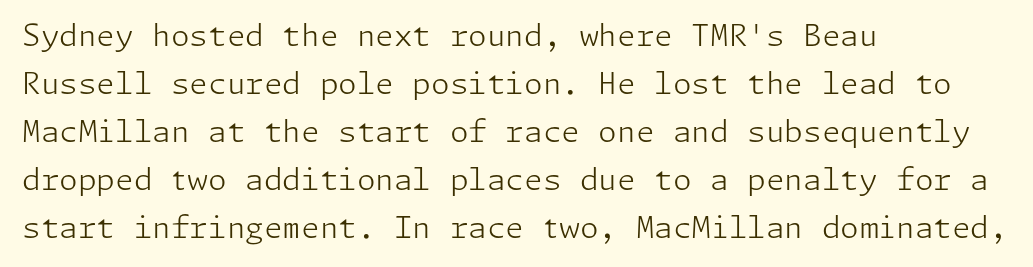
The image shows 30 px light sans-serif type, upright; set left-aligned, normal line spacing (1.6x), normal letter spacing, not underlined; low stroke contrast and a medium x-height.
